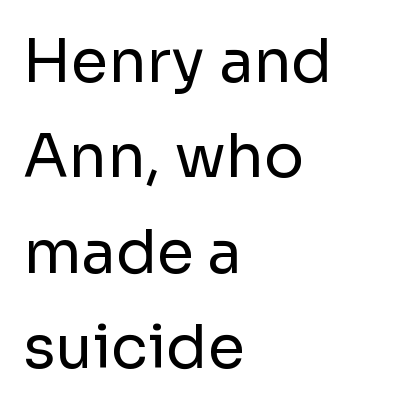
This sample is left-justified, so line endings fall wherever the words run out. Do the characters align in a grid? No, the font is proportional. Each new line begins a customary step beneath the previous one. The typeface chosen for these lines omits serifs. This sample uses plain, unmodified letter spacing. Quick note: underline off.
